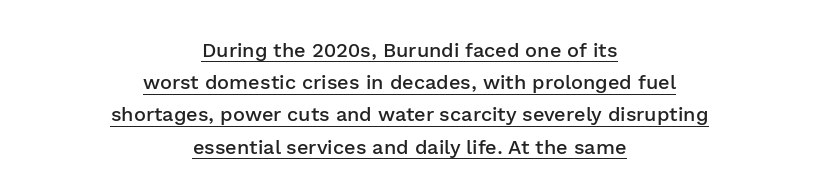
The characters look somewhat weighty, a semibold short of true bold. Each new line begins a customary step beneath the previous one. Glance below the letters and you will spot a drawn line. Italic? Not at all — the glyphs are vertical. Where is the straight margin? There isn't one; the lines are centered. The type is set solid horizontally, with unmodified tracking.
